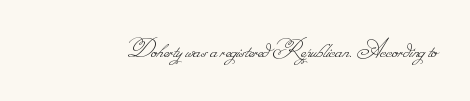
Q: Is the text bold? A: No.
Q: Is the text underlined? A: No.
Q: Is the spacing between letters normal or unusually wide? A: Normal.
